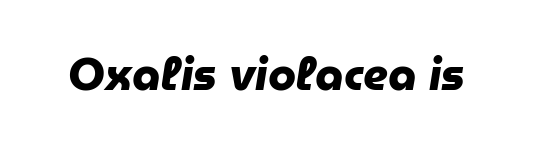
{"serif": "no", "bold": "yes", "weight": "heavy", "width": "normal", "stroke_contrast": "low", "x_height": "medium", "monospaced": "no", "underline": "no", "letter_spacing": "normal", "letter_spacing_em": 0.0, "glyph_px": 45}
